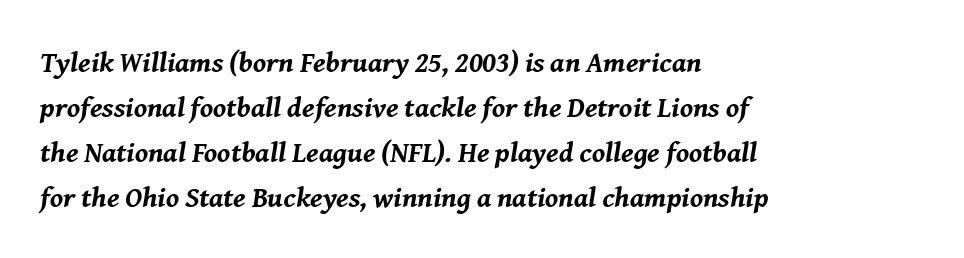
The rendering uses natural spacing where letterforms have individual widths. This block has exactly the height ordinary leading produces. These words are printed bold, with thick strokes throughout. The setting favours the left margin, as ordinary paragraphs usually do. Anything drawn beneath the words? Only blank space. This rendering leaves character spacing at its baseline value.
